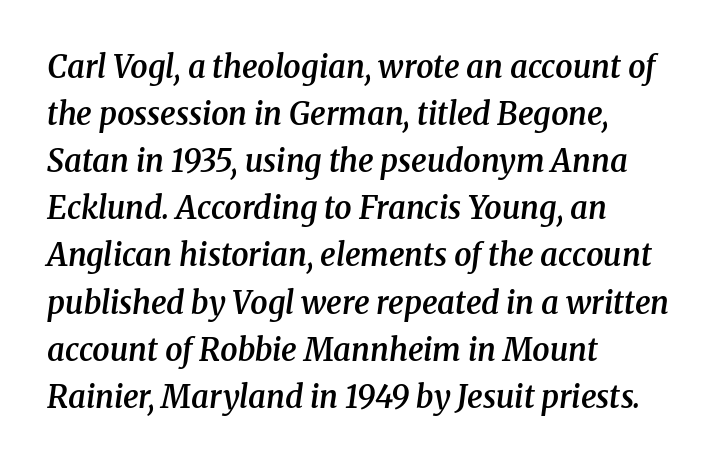
Q: Is the text bold? A: Semi-bold.
Q: Is the text italic (slanted)? A: Yes, it leans right by about 8 degrees.
Q: Is the typeface a serif or a sans-serif typeface? A: Serif.
Q: Is the text underlined? A: No.
Q: How is the paragraph aligned? A: Left-aligned.
Q: Is the spacing between letters normal or unusually wide? A: Normal.
Q: Is the spacing between lines tight, normal or loose? A: Normal.
Q: Width (condensed, normal, or wide)? A: Normal.
Q: Stroke contrast? A: Medium.
Q: x-height? A: Medium.
Q: Monospaced? A: No.
